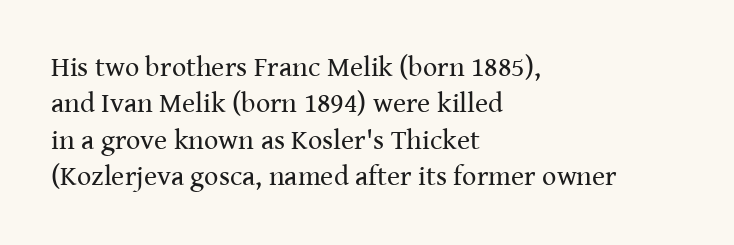
Q: Is the text bold? A: No.
Q: Is the text italic (slanted)? A: No, it is upright.
Q: Is the typeface a serif or a sans-serif typeface? A: Serif.
Q: Is the text underlined? A: No.
Q: How is the paragraph aligned? A: Left-aligned.
Q: Is the spacing between letters normal or unusually wide? A: Normal.
Q: Is the spacing between lines tight, normal or loose? A: Normal.
Q: Width (condensed, normal, or wide)? A: Normal.
Q: Stroke contrast? A: Medium.
Q: x-height? A: Medium.
Q: Monospaced? A: No.
